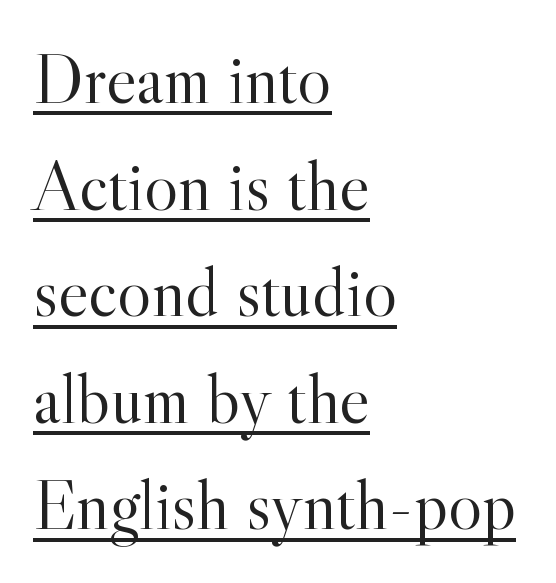
The image shows 72 px light serif type, upright; set left-aligned, normal line spacing (1.48x), normal letter spacing, underlined; a small x-height.
